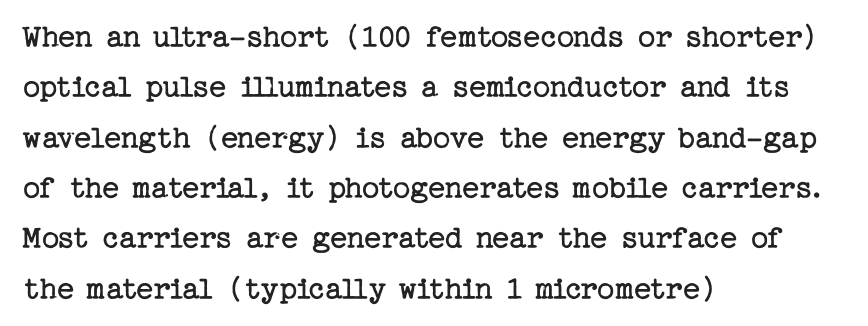
The image shows 34 px regular-weight serif type, upright; set left-aligned, normal line spacing (1.48x), normal letter spacing, not underlined; low stroke contrast and a medium x-height.
